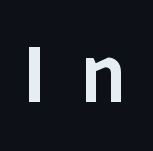
Q: Is the text italic (slanted)? A: No, it is upright.
Q: Is the typeface a serif or a sans-serif typeface? A: Sans-serif.
Q: Is the text underlined? A: No.
Q: Is the spacing between letters normal or unusually wide? A: Unusually wide.
Q: Width (condensed, normal, or wide)? A: Condensed.
Q: Stroke contrast? A: Low.
Q: x-height? A: Large.
Q: Monospaced? A: No.
